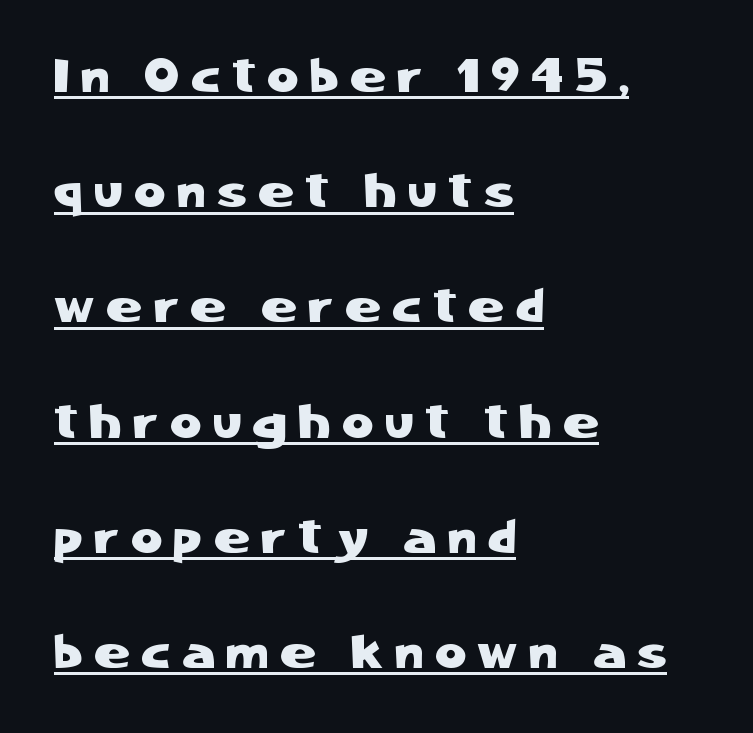
The image shows 48 px sans-serif type, upright; set left-aligned, loose line spacing (2.4x), unusually wide letter spacing (+0.25 em), underlined; low stroke contrast and a medium x-height.
